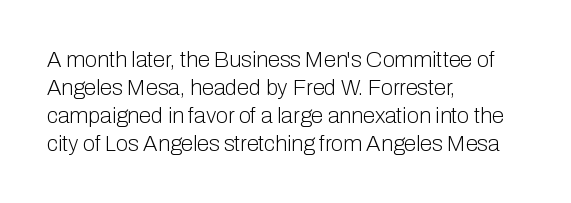
No extra ink here — the face is not bold. Students, observe: this is what conventionally led text looks like. Visually the block forms a straight wall on the left and a jagged coastline on the right. Clear beneath every line of the passage.
